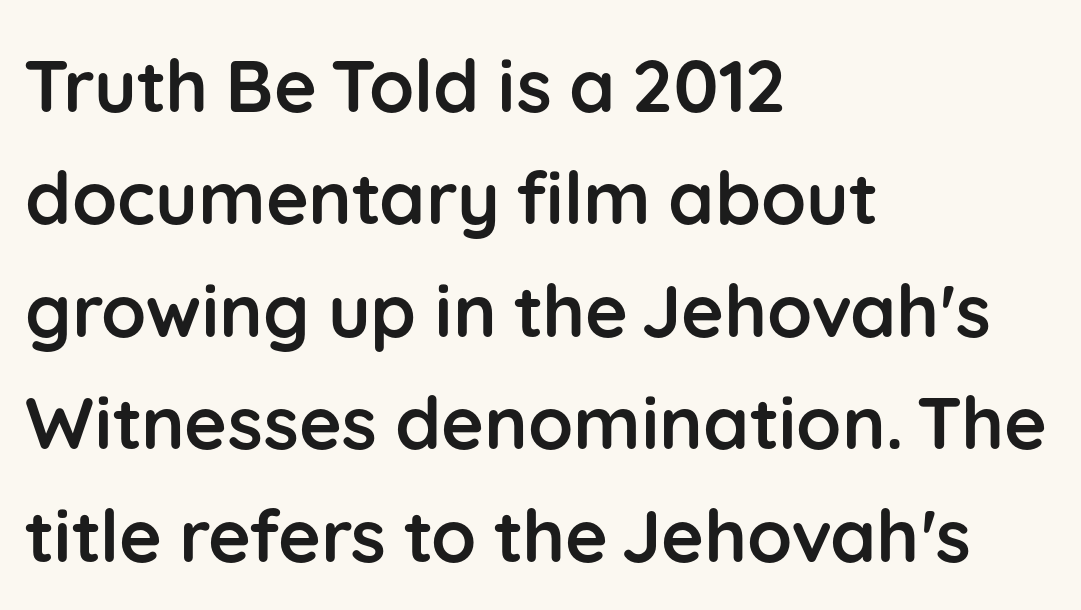
Q: Is the text bold? A: Yes.
Q: Is the text italic (slanted)? A: No, it is upright.
Q: Is the typeface a serif or a sans-serif typeface? A: Sans-serif.
Q: Is the text underlined? A: No.
Q: How is the paragraph aligned? A: Left-aligned.
Q: Is the spacing between letters normal or unusually wide? A: Normal.
Q: Is the spacing between lines tight, normal or loose? A: Normal.
Q: Width (condensed, normal, or wide)? A: Normal.
Q: Stroke contrast? A: Low.
Q: x-height? A: Medium.
Q: Monospaced? A: No.
